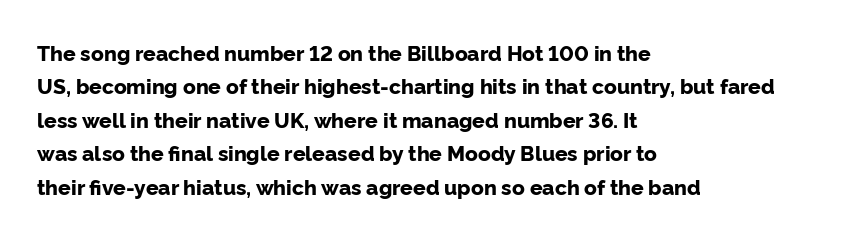
The image shows 21 px bold type, upright; set left-aligned, normal line spacing (1.59x), normal letter spacing, not underlined.
